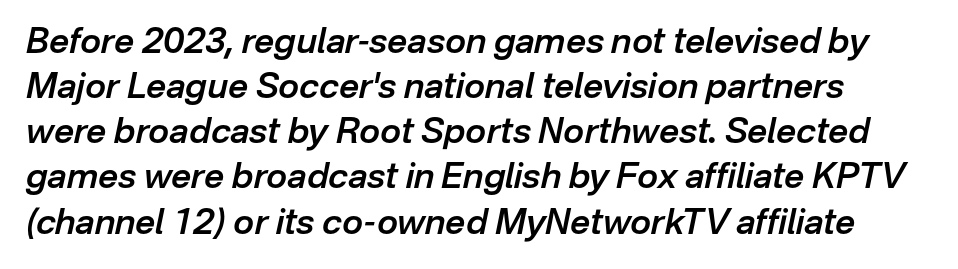
Q: Is the text bold? A: Semi-bold.
Q: Is the text italic (slanted)? A: Yes, it leans right by about 12 degrees.
Q: Is the text underlined? A: No.
Q: Is the spacing between letters normal or unusually wide? A: Normal.
Q: Is the spacing between lines tight, normal or loose? A: Normal.
Q: Width (condensed, normal, or wide)? A: Normal.
Q: Stroke contrast? A: Low.
Q: x-height? A: Medium.
Q: Monospaced? A: No.
